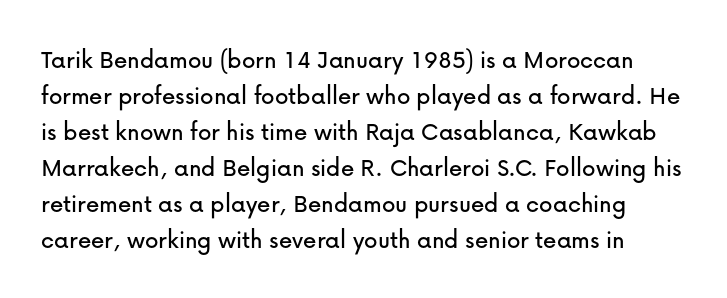
{"italic": "no", "underline": "no", "line_spacing": "normal", "line_spacing_ratio": 1.33, "letter_spacing": "normal", "letter_spacing_em": 0.0, "glyph_px": 27}
